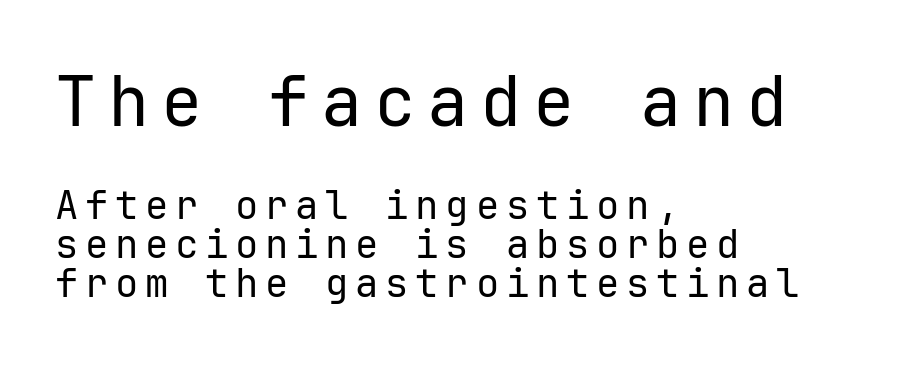
{"serif": "no", "italic": "no", "bold": "no", "weight": "regular", "width": "normal", "stroke_contrast": "low", "x_height": "medium", "monospaced": "yes", "underline": "no", "align": "left", "line_spacing": "tight", "line_spacing_ratio": 1.0, "larger_block": "first", "size_ratio": 1.77, "glyph_px": 69}
